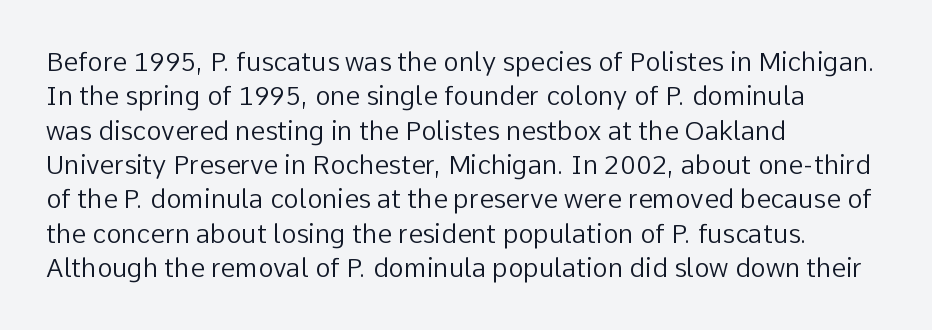
Q: Is the text bold? A: No.
Q: Is the text italic (slanted)? A: No, it is upright.
Q: Is the text underlined? A: No.
Q: How is the paragraph aligned? A: Left-aligned.
Q: Is the spacing between letters normal or unusually wide? A: Normal.
Q: Is the spacing between lines tight, normal or loose? A: Normal.
